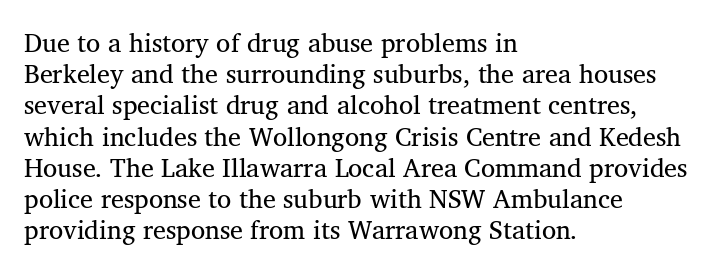
{"bold": "no", "underline": "no", "align": "left", "line_spacing_ratio": 1.2, "letter_spacing": "normal", "letter_spacing_em": 0.0, "glyph_px": 26}
